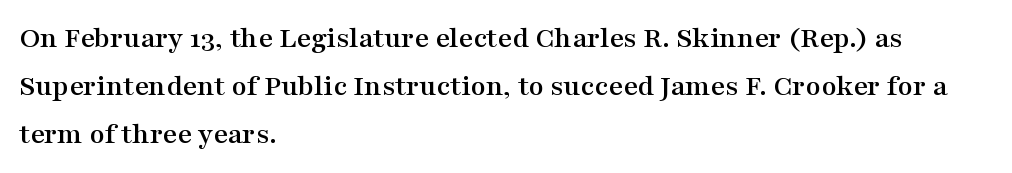
The image shows 31 px wide serif type, upright; set left-aligned, normal line spacing (1.55x), normal letter spacing, not underlined; medium stroke contrast and a medium x-height.
